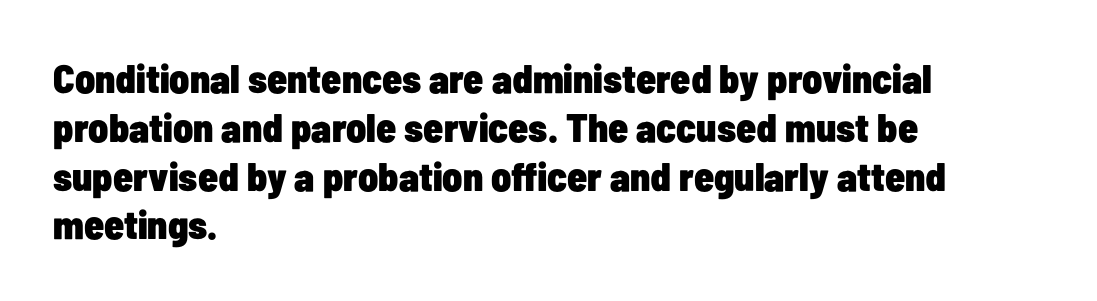
Q: Is the text bold? A: Yes.
Q: Is the text italic (slanted)? A: No, it is upright.
Q: Is the typeface a serif or a sans-serif typeface? A: Sans-serif.
Q: Is the text underlined? A: No.
Q: How is the paragraph aligned? A: Left-aligned.
Q: Is the spacing between letters normal or unusually wide? A: Normal.
Q: Width (condensed, normal, or wide)? A: Condensed.
Q: Stroke contrast? A: Low.
Q: x-height? A: Medium.
Q: Monospaced? A: No.
